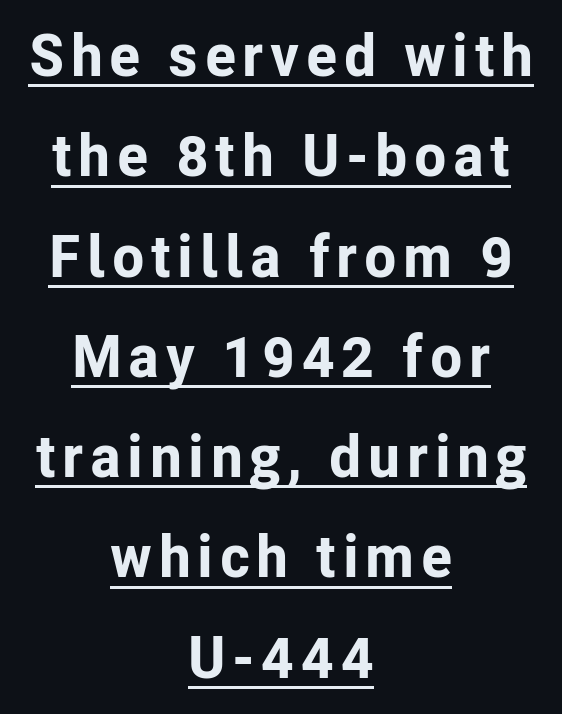
The line-height multiplier appears to be the usual default. The rendering positions every line midway between the sides. The type family on display is of the sans-serif kind. The strokes are fattened all the way to bold. Character widths vary here, with narrow letters taking less room than wide ones. The lettering stays uniformly vertical, giving the passage a roman look.
